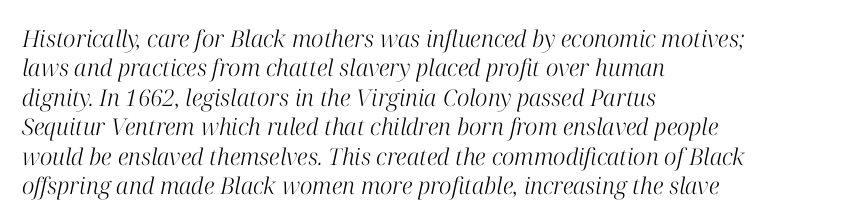
Q: Is the text bold? A: No.
Q: Is the text italic (slanted)? A: Yes, it leans right by about 12 degrees.
Q: Is the text underlined? A: No.
Q: How is the paragraph aligned? A: Left-aligned.
Q: Is the spacing between letters normal or unusually wide? A: Normal.
Q: Is the spacing between lines tight, normal or loose? A: Normal.
